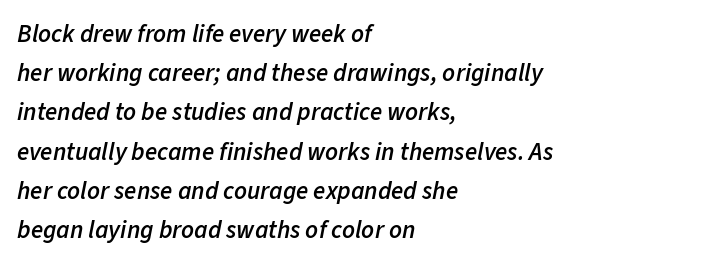
{"italic": "yes", "lean": "right", "slant_degrees": 11, "bold": "semi", "underline": "no", "align": "left", "line_spacing": "normal", "line_spacing_ratio": 1.57, "letter_spacing": "normal", "letter_spacing_em": 0.0, "glyph_px": 25}
